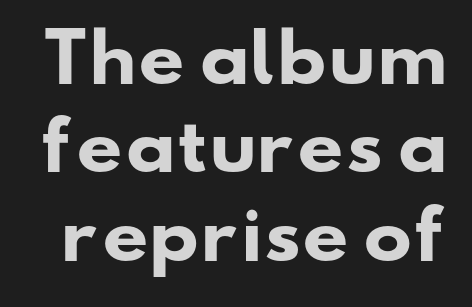
Q: Is the text bold? A: Yes.
Q: Is the typeface a serif or a sans-serif typeface? A: Sans-serif.
Q: Is the text underlined? A: No.
Q: Is the spacing between letters normal or unusually wide? A: Normal.
Q: Is the spacing between lines tight, normal or loose? A: Normal.
Q: Width (condensed, normal, or wide)? A: Wide.
Q: Stroke contrast? A: Low.
Q: x-height? A: Small.
Q: Monospaced? A: No.
